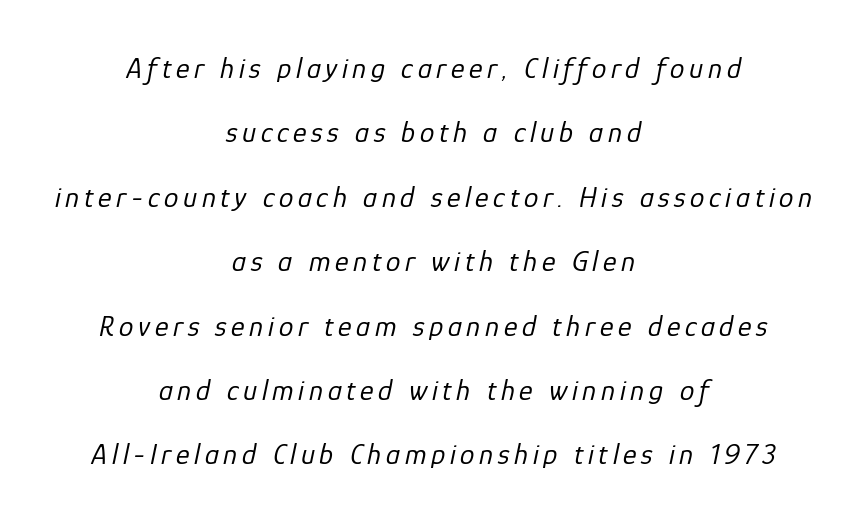
Q: Is the text bold? A: No.
Q: Is the text italic (slanted)? A: Yes, it leans right by about 12 degrees.
Q: Is the text underlined? A: No.
Q: How is the paragraph aligned? A: Centered.
Q: Is the spacing between lines tight, normal or loose? A: Loose.
Q: Width (condensed, normal, or wide)? A: Normal.
Q: Stroke contrast? A: Low.
Q: x-height? A: Medium.
Q: Monospaced? A: No.
